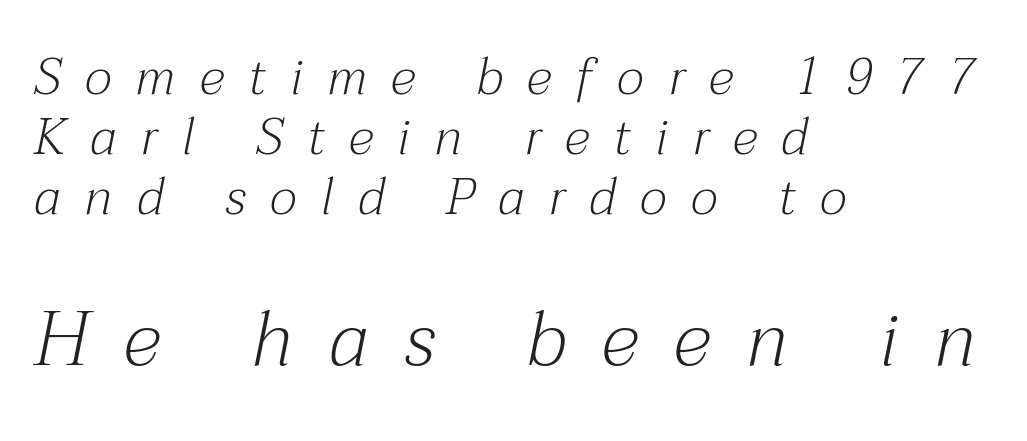
Weight: regular or lighter. If you drew a line through each stem, it would be angled. Substantial extra tracking has been applied to these lines. Alignment: flush left. These lines are rendered in a variable-pitch font.
